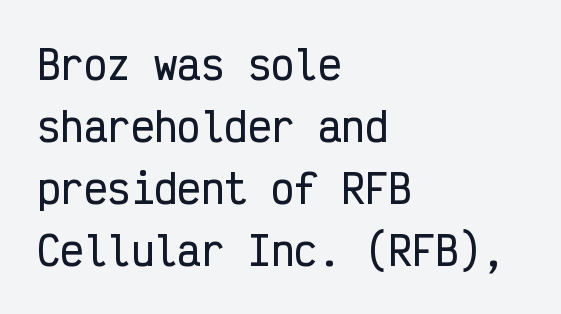
Q: Is the text italic (slanted)? A: No, it is upright.
Q: Is the typeface a serif or a sans-serif typeface? A: Sans-serif.
Q: Is the text underlined? A: No.
Q: How is the paragraph aligned? A: Left-aligned.
Q: Is the spacing between letters normal or unusually wide? A: Normal.
Q: Is the spacing between lines tight, normal or loose? A: Normal.
Q: Width (condensed, normal, or wide)? A: Condensed.
Q: Stroke contrast? A: Low.
Q: x-height? A: Medium.
Q: Monospaced? A: Yes.
